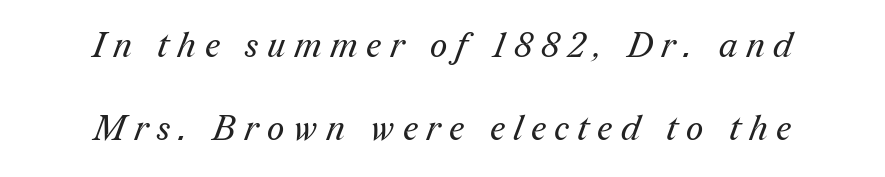
Q: Is the text bold? A: No.
Q: Is the typeface a serif or a sans-serif typeface? A: Serif.
Q: Is the text underlined? A: No.
Q: How is the paragraph aligned? A: Centered.
Q: Is the spacing between letters normal or unusually wide? A: Unusually wide.
Q: Is the spacing between lines tight, normal or loose? A: Loose.
Q: Width (condensed, normal, or wide)? A: Normal.
Q: Stroke contrast? A: Medium.
Q: x-height? A: Medium.
Q: Monospaced? A: No.
